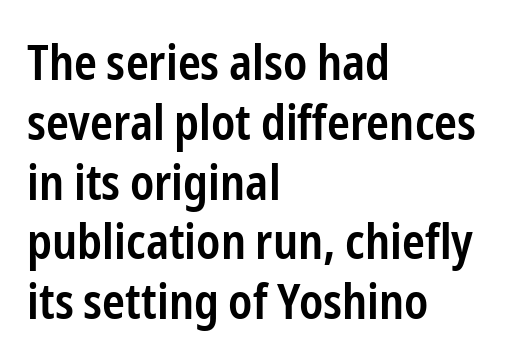
The image shows 49 px semibold, condensed sans-serif type, upright; set left-aligned, line spacing 1.22x, normal letter spacing, not underlined; low stroke contrast and a medium x-height.
